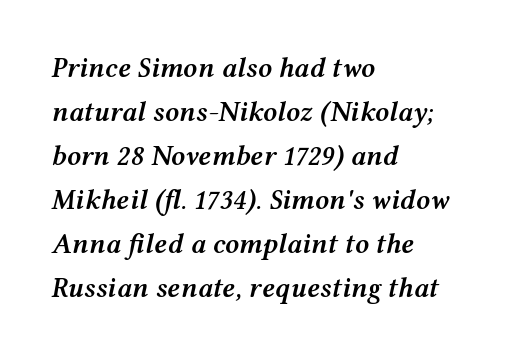
Q: Is the text bold? A: Semi-bold.
Q: Is the text italic (slanted)? A: Yes, it leans right by about 12 degrees.
Q: Is the text underlined? A: No.
Q: How is the paragraph aligned? A: Left-aligned.
Q: Is the spacing between letters normal or unusually wide? A: Normal.
Q: Is the spacing between lines tight, normal or loose? A: Normal.
Q: Width (condensed, normal, or wide)? A: Wide.
Q: Stroke contrast? A: Medium.
Q: x-height? A: Medium.
Q: Monospaced? A: No.
